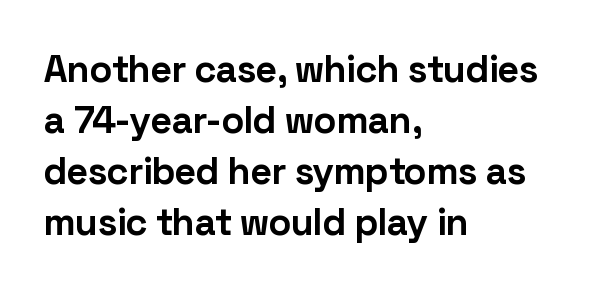
{"serif": "no", "italic": "no", "bold": "yes", "weight": "bold", "width": "normal", "stroke_contrast": "low", "x_height": "medium", "monospaced": "no", "underline": "no", "align": "left", "line_spacing": "normal", "line_spacing_ratio": 1.34, "letter_spacing": "normal", "letter_spacing_em": 0.0, "glyph_px": 38}
